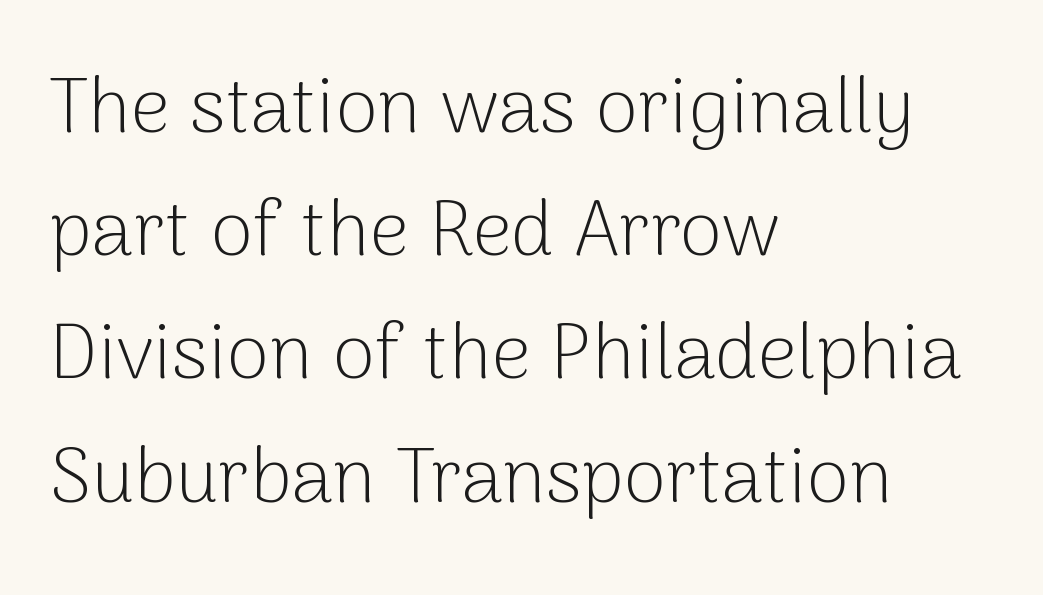
The rendering anchors every line to the left-hand side. Has an underline been added? It has not. This is not heavy type; no bold has been used. Ordinary non-slanted type is in use. Character widths vary here, with narrow letters taking less room than wide ones. Notice how descenders clear the ascenders below comfortably — that's standard leading.
